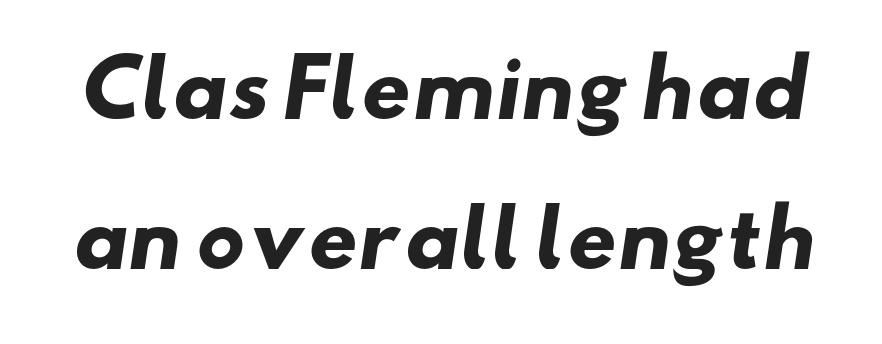
{"serif": "no", "bold": "yes", "weight": "heavy", "width": "wide", "stroke_contrast": "low", "x_height": "small", "monospaced": "no", "underline": "no", "line_spacing": "loose", "line_spacing_ratio": 1.95, "letter_spacing": "normal", "letter_spacing_em": 0.0, "glyph_px": 77}
